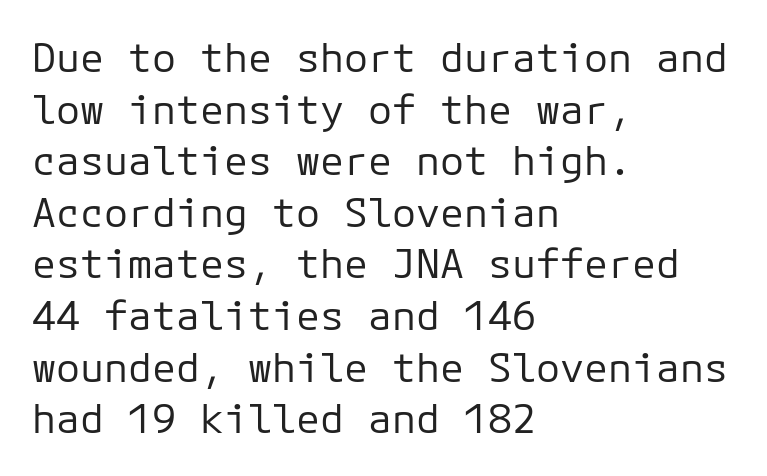
The image shows 40 px regular-weight sans-serif type, upright; set left-aligned, normal line spacing (1.29x), normal letter spacing, not underlined; low stroke contrast and a medium x-height.
